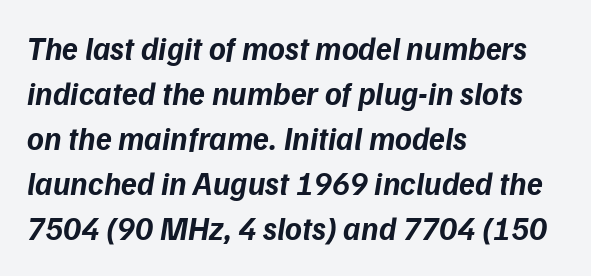
{"italic": "yes", "lean": "right", "slant_degrees": 9, "bold": "yes", "weight": "bold", "width": "normal", "stroke_contrast": "low", "x_height": "medium", "monospaced": "no", "underline": "no", "align": "left", "line_spacing": "normal", "line_spacing_ratio": 1.41, "letter_spacing": "normal", "letter_spacing_em": 0.0, "glyph_px": 32}
